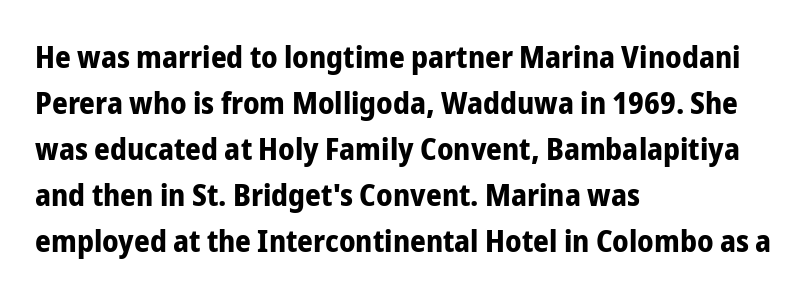
The image shows 31 px bold, condensed sans-serif type, upright; set left-aligned, normal line spacing (1.48x), normal letter spacing, not underlined; low stroke contrast and a medium x-height.
